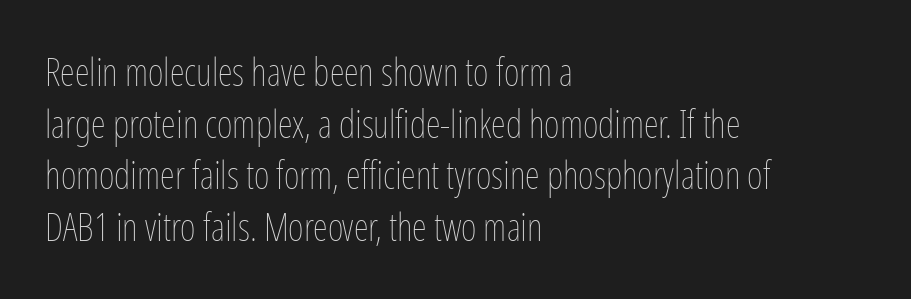
Q: Is the text bold? A: No.
Q: Is the text italic (slanted)? A: No, it is upright.
Q: Is the text underlined? A: No.
Q: How is the paragraph aligned? A: Left-aligned.
Q: Is the spacing between letters normal or unusually wide? A: Normal.
Q: Is the spacing between lines tight, normal or loose? A: Normal.
Q: Width (condensed, normal, or wide)? A: Condensed.
Q: Stroke contrast? A: Low.
Q: x-height? A: Medium.
Q: Monospaced? A: No.
